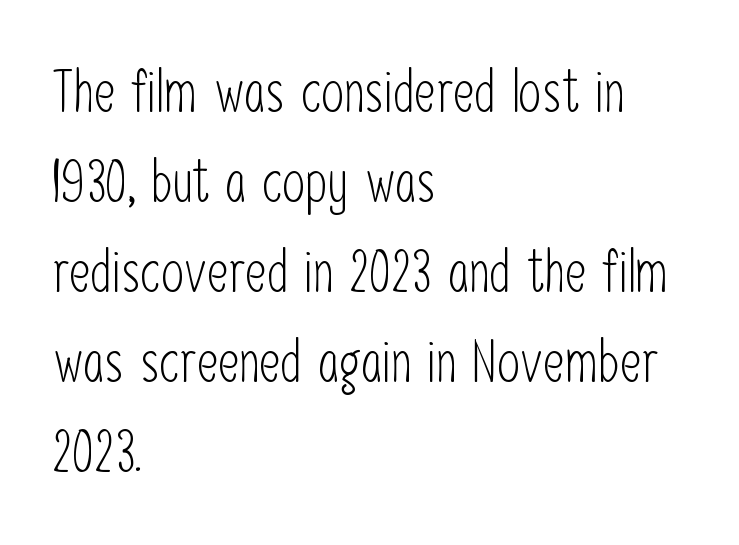
Q: Is the text bold? A: No.
Q: Is the text italic (slanted)? A: No, it is upright.
Q: Is the typeface a serif or a sans-serif typeface? A: Sans-serif.
Q: Is the text underlined? A: No.
Q: How is the paragraph aligned? A: Left-aligned.
Q: Is the spacing between letters normal or unusually wide? A: Normal.
Q: Is the spacing between lines tight, normal or loose? A: Normal.
Q: Width (condensed, normal, or wide)? A: Condensed.
Q: Stroke contrast? A: Low.
Q: x-height? A: Medium.
Q: Monospaced? A: No.
